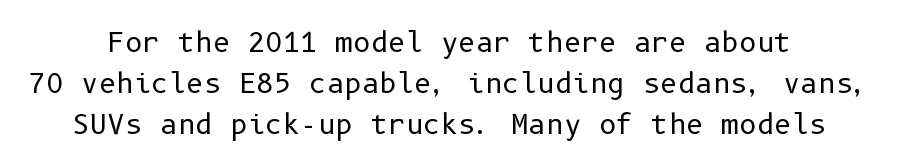
Q: Is the text bold? A: No.
Q: Is the text italic (slanted)? A: No, it is upright.
Q: Is the text underlined? A: No.
Q: Is the spacing between letters normal or unusually wide? A: Normal.
Q: Is the spacing between lines tight, normal or loose? A: Normal.
